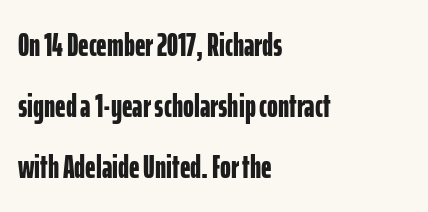
Summary of weight: heavy, a full bold. The setting favours the left margin, as ordinary paragraphs usually do. Letters rest on an invisible, unmarked baseline. Note: no serifs on the glyphs. The line texture is even and compact thanks to regular tracking. These lines are rendered in a variable-pitch font.
